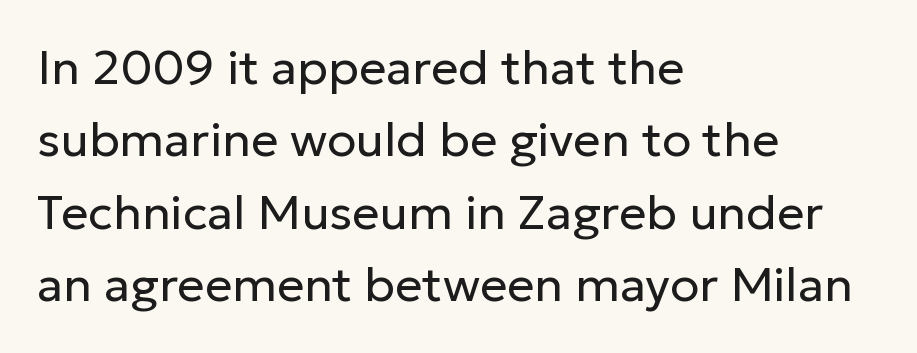
The image shows 48 px regular-weight sans-serif type, upright; set left-aligned, normal line spacing (1.51x), normal letter spacing, not underlined; low stroke contrast and a medium x-height.
